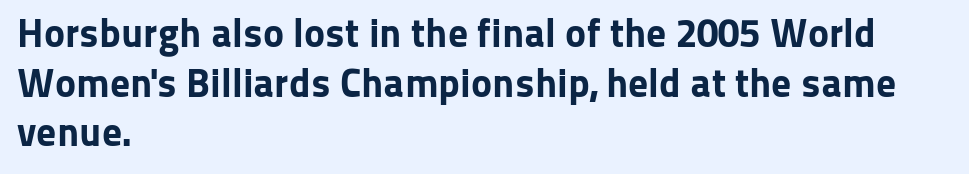
{"serif": "no", "italic": "no", "bold": "yes", "weight": "bold", "width": "normal", "stroke_contrast": "low", "x_height": "medium", "monospaced": "no", "underline": "no", "align": "left", "line_spacing_ratio": 1.24, "letter_spacing": "normal", "letter_spacing_em": 0.0, "glyph_px": 40}
